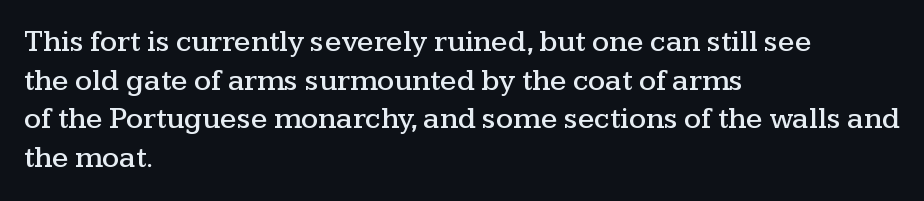
Q: Is the text italic (slanted)? A: No, it is upright.
Q: Is the typeface a serif or a sans-serif typeface? A: Serif.
Q: Is the text underlined? A: No.
Q: How is the paragraph aligned? A: Left-aligned.
Q: Is the spacing between letters normal or unusually wide? A: Normal.
Q: Is the spacing between lines tight, normal or loose? A: Normal.
Q: Width (condensed, normal, or wide)? A: Wide.
Q: Stroke contrast? A: Medium.
Q: x-height? A: Medium.
Q: Monospaced? A: No.
